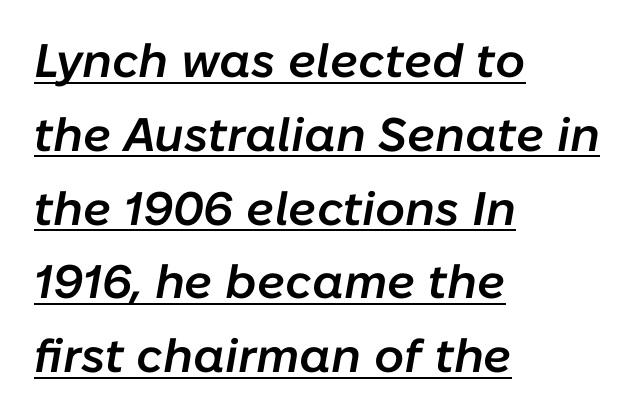
The image shows 47 px semibold type, italic (leaning right); set left-aligned, normal line spacing (1.57x), normal letter spacing, underlined; low stroke contrast and a medium x-height.
